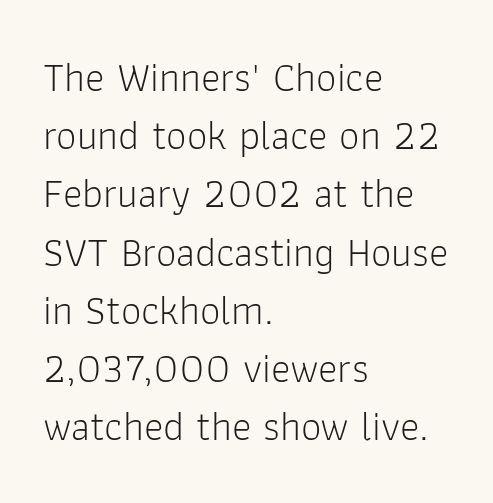
Q: Is the text bold? A: No.
Q: Is the text italic (slanted)? A: No, it is upright.
Q: Is the typeface a serif or a sans-serif typeface? A: Sans-serif.
Q: Is the text underlined? A: No.
Q: How is the paragraph aligned? A: Left-aligned.
Q: Is the spacing between letters normal or unusually wide? A: Normal.
Q: Is the spacing between lines tight, normal or loose? A: Normal.
Q: Width (condensed, normal, or wide)? A: Normal.
Q: Stroke contrast? A: Low.
Q: x-height? A: Medium.
Q: Monospaced? A: No.
